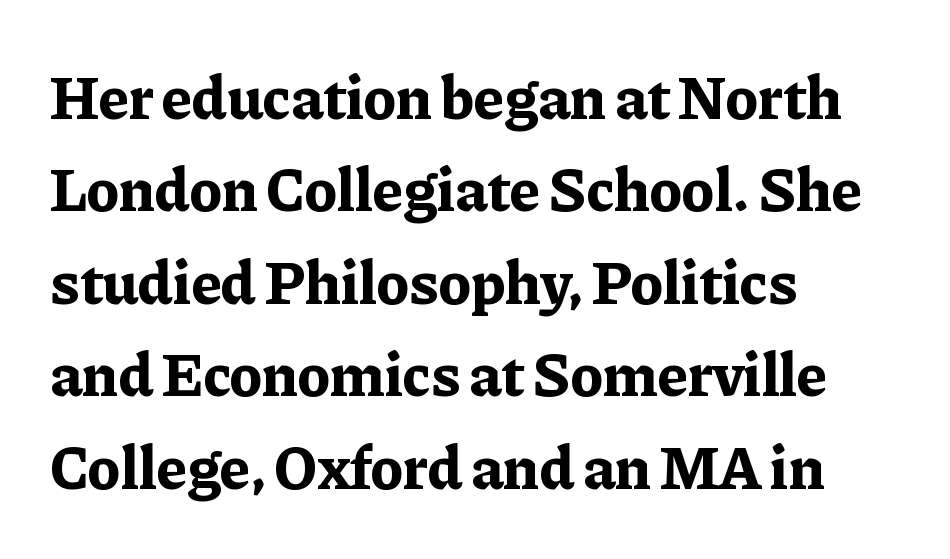
Q: Is the text bold? A: Yes.
Q: Is the text italic (slanted)? A: No, it is upright.
Q: Is the typeface a serif or a sans-serif typeface? A: Serif.
Q: Is the text underlined? A: No.
Q: How is the paragraph aligned? A: Left-aligned.
Q: Is the spacing between letters normal or unusually wide? A: Normal.
Q: Is the spacing between lines tight, normal or loose? A: Normal.
Q: Width (condensed, normal, or wide)? A: Normal.
Q: Stroke contrast? A: Low.
Q: x-height? A: Medium.
Q: Monospaced? A: No.
